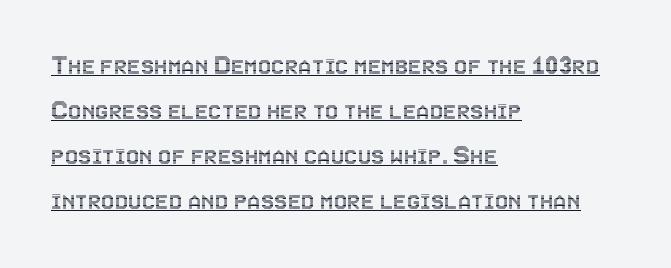
Q: Is the text italic (slanted)? A: No, it is upright.
Q: Is the text underlined? A: Yes.
Q: How is the paragraph aligned? A: Left-aligned.
Q: Is the spacing between letters normal or unusually wide? A: Normal.
Q: Is the spacing between lines tight, normal or loose? A: Normal.
Q: Width (condensed, normal, or wide)? A: Condensed.
Q: x-height? A: Large.
Q: Monospaced? A: No.
